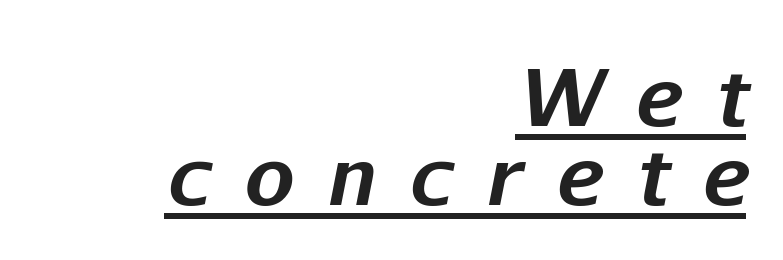
The sample's only ornament is a line tracing under the words. The specimen reads as italic at a glance. Baseline-to-baseline distance is barely more than the letter height. These lines are rendered in a variable-pitch font. This rendering widens character spacing well past its baseline value. The paragraph has a hard right edge and a soft left edge.
